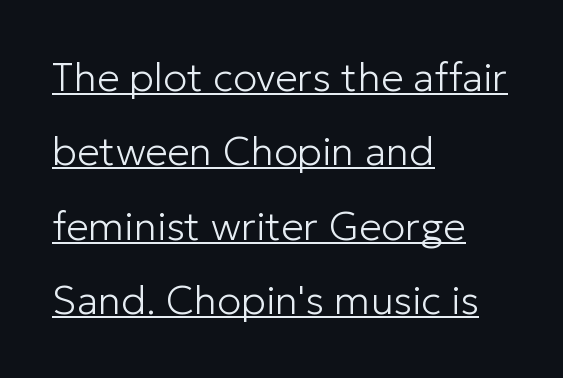
Q: Is the text bold? A: No.
Q: Is the text italic (slanted)? A: No, it is upright.
Q: Is the typeface a serif or a sans-serif typeface? A: Sans-serif.
Q: Is the text underlined? A: Yes.
Q: How is the paragraph aligned? A: Left-aligned.
Q: Is the spacing between letters normal or unusually wide? A: Normal.
Q: Width (condensed, normal, or wide)? A: Normal.
Q: Stroke contrast? A: Low.
Q: x-height? A: Medium.
Q: Monospaced? A: No.
